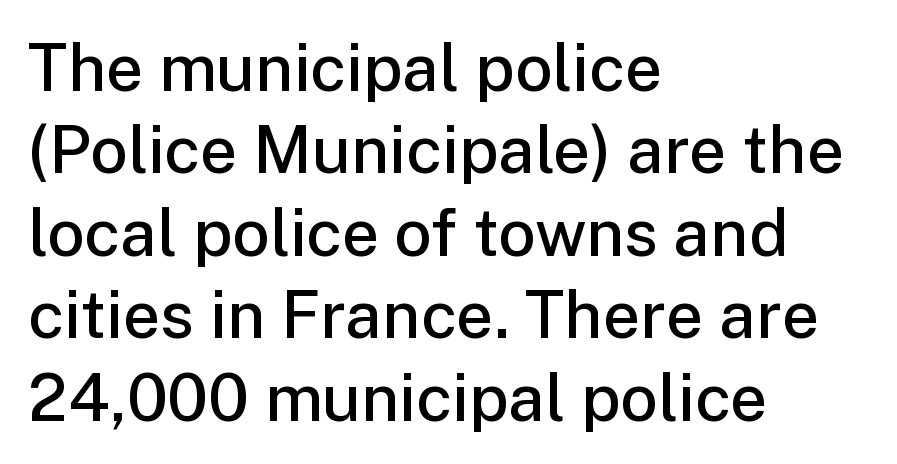
Q: Is the text bold? A: Semi-bold.
Q: Is the text italic (slanted)? A: No, it is upright.
Q: Is the typeface a serif or a sans-serif typeface? A: Sans-serif.
Q: Is the text underlined? A: No.
Q: How is the paragraph aligned? A: Left-aligned.
Q: Is the spacing between letters normal or unusually wide? A: Normal.
Q: Is the spacing between lines tight, normal or loose? A: Normal.
Q: Width (condensed, normal, or wide)? A: Normal.
Q: Stroke contrast? A: Low.
Q: x-height? A: Medium.
Q: Monospaced? A: No.
